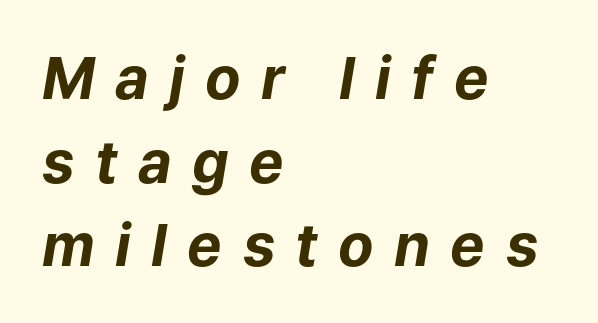
{"italic": "yes", "lean": "right", "slant_degrees": 9, "bold": "yes", "weight": "bold", "width": "normal", "stroke_contrast": "low", "x_height": "medium", "monospaced": "no", "underline": "no", "align": "left", "line_spacing": "normal", "line_spacing_ratio": 1.44, "letter_spacing": "wide", "letter_spacing_em": 0.35, "glyph_px": 58}
